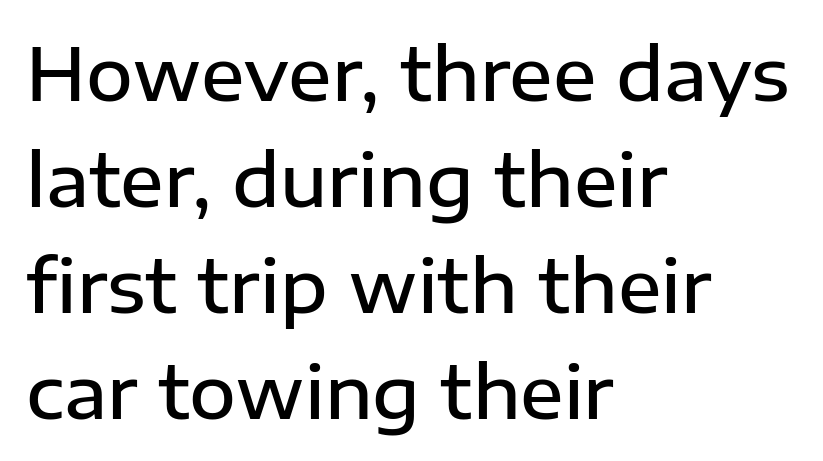
Q: Is the text bold? A: Semi-bold.
Q: Is the text italic (slanted)? A: No, it is upright.
Q: Is the typeface a serif or a sans-serif typeface? A: Sans-serif.
Q: Is the text underlined? A: No.
Q: How is the paragraph aligned? A: Left-aligned.
Q: Is the spacing between letters normal or unusually wide? A: Normal.
Q: Is the spacing between lines tight, normal or loose? A: Normal.
Q: Width (condensed, normal, or wide)? A: Normal.
Q: Stroke contrast? A: Low.
Q: x-height? A: Medium.
Q: Monospaced? A: No.
